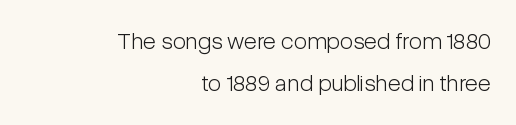
One-word summary of the alignment: right. No italicization has been applied; the sample stays upright. The weight tops out at a normal text grade. Any mark beneath the type? The region is blank. Nothing unusual about the tracking: characters are spaced as the font intends.
